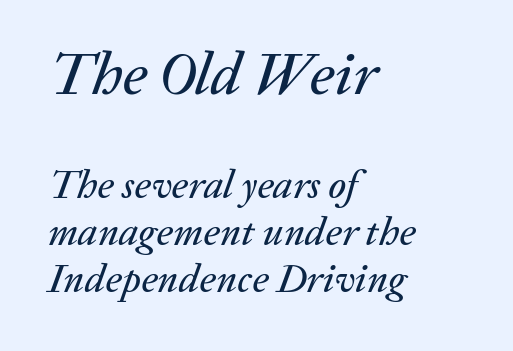
The image shows 60 px text type, italic (leaning right); set left-aligned, line spacing 1.18x, normal letter spacing, not underlined; the first (top) block is 1.5x larger; low stroke contrast and a medium x-height.
